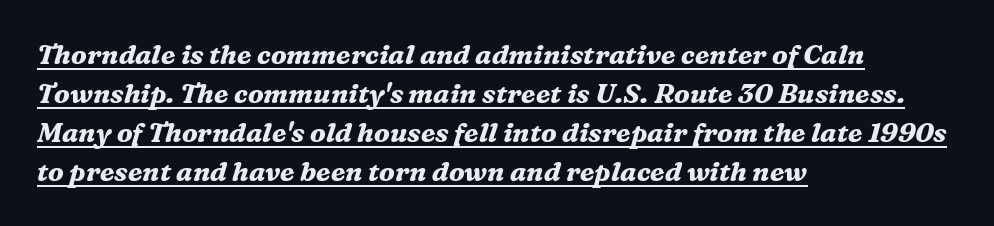
Each word holds together tightly as a unit, with standard inter-letter gaps. Vertical spacing — default. Line starts are locked; line ends wander. The letters are bold, with thick, heavy strokes.
